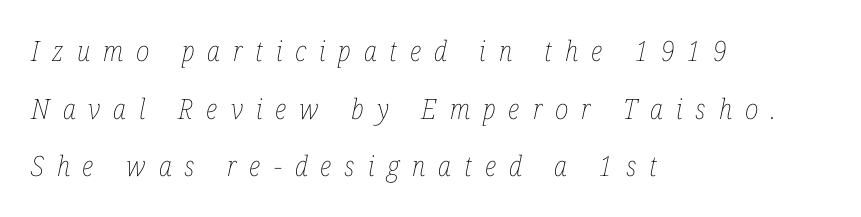
Looking at the ascenders, they clearly lean. Lines of text with bare space underneath. Stems and bowls with no extra thickness — not bold. These lines stack with their left ends in a neat column. The line-height multiplier appears high, well above default. The gaps between neighbouring characters are conspicuously large.
